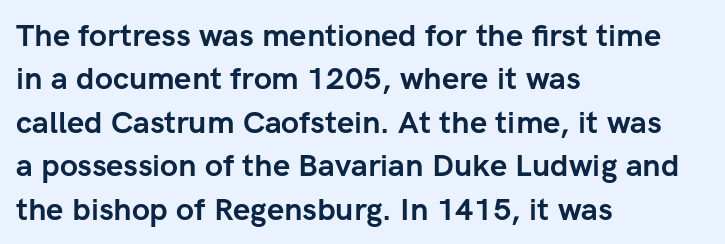
Here the designer chose a conventional face with non-uniform glyph widths. Short and long lines alike share a common starting point at left. Each word holds together tightly as a unit, with standard inter-letter gaps. Compared with typical paragraphs, the rows here are spaced about the same. Notice how the stems are strictly vertical — no italics here. The rendering uses a bold face; every stroke is thick and dark.
